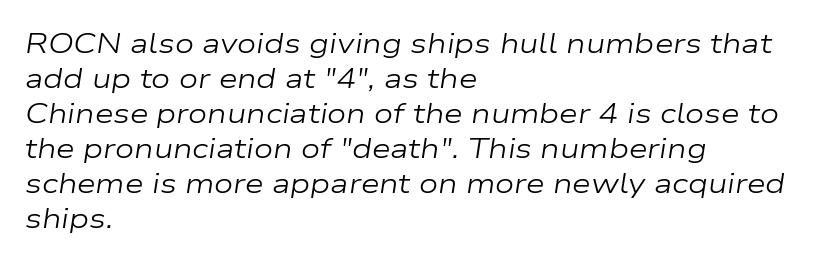
Horizontal bands of white between lines are of average thickness. Honestly, the letter spacing is just normal — you wouldn't notice it. A quiet, ordinary-to-light weight characterises the typeface. This sample uses an oblique cut, with every glyph tilted off the vertical. A bare baseline throughout the passage. The passage is arranged the way most books set body copy — flush left.
